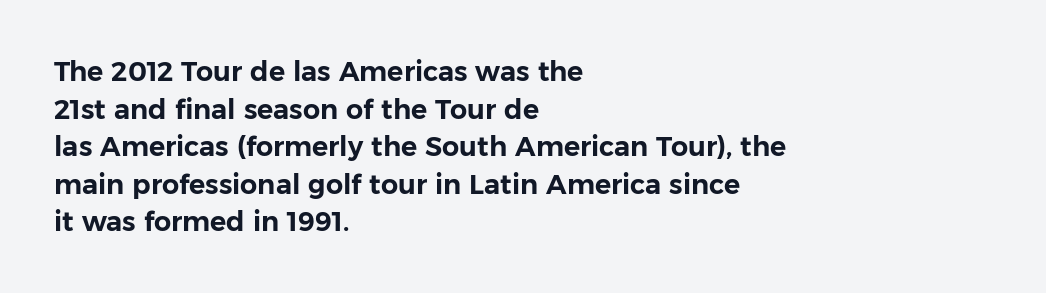
Plain, unruled lines of type. The lines in this sample share a left origin and differ only in where they stop. The specimen reads as upright at a glance. Letter spacing: default. If you measured baseline to baseline, you'd find a middling distance.
